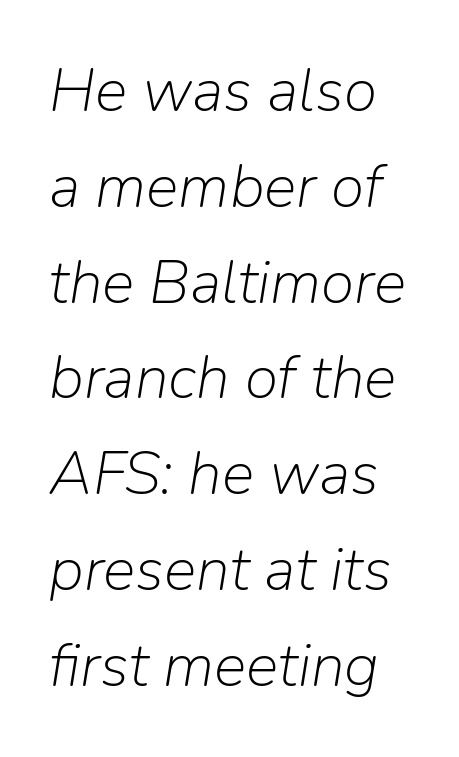
Q: Is the text bold? A: No.
Q: Is the text italic (slanted)? A: Yes, it leans right by about 9 degrees.
Q: Is the text underlined? A: No.
Q: Is the spacing between letters normal or unusually wide? A: Normal.
Q: Is the spacing between lines tight, normal or loose? A: Normal.
Q: Width (condensed, normal, or wide)? A: Normal.
Q: Stroke contrast? A: Low.
Q: x-height? A: Medium.
Q: Monospaced? A: No.
